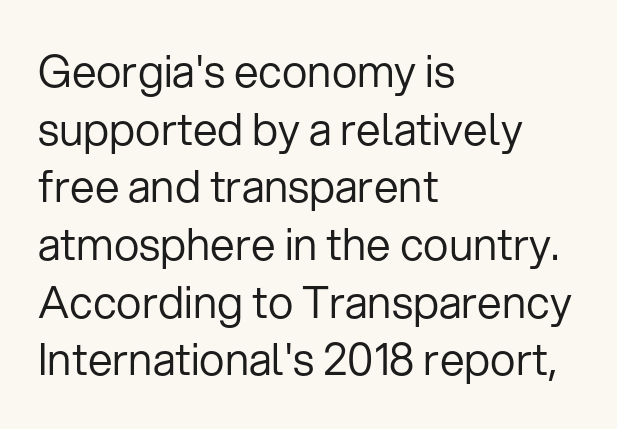
{"serif": "no", "italic": "no", "bold": "no", "weight": "regular", "width": "normal", "stroke_contrast": "low", "x_height": "medium", "monospaced": "no", "underline": "no", "align": "left", "line_spacing": "normal", "line_spacing_ratio": 1.31, "letter_spacing": "normal", "letter_spacing_em": 0.0, "glyph_px": 44}
